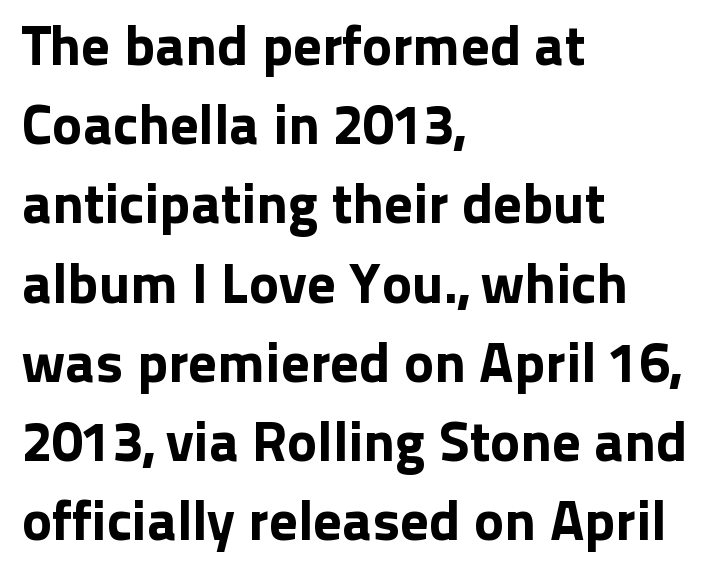
The lines in this sample share a left origin and differ only in where they stop. The designer left line spacing at the default. Decoration check: the copy has no underline. The typography opts for an upright posture over an oblique one.
